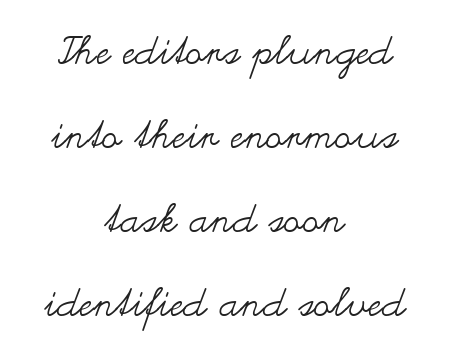
The image shows 39 px regular-weight, wide type; set centered, loose line spacing (2.15x), normal letter spacing, not underlined; medium stroke contrast and a small x-height.
